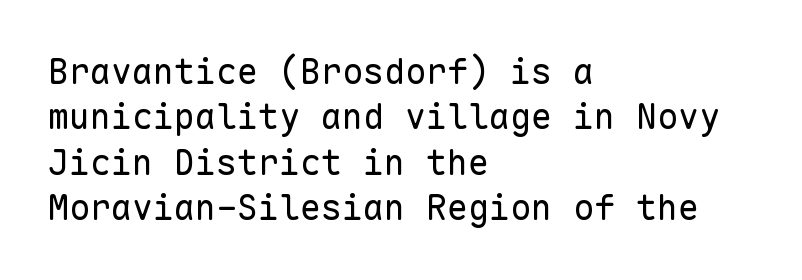
Nothing sits at the stroke ends, so this counts as sans-serif. No word sits above an underline. Heaviness? Minimal to ordinary, like unemphasized prose. The vertical gap from one line to the next is medium. Line beginnings align vertically; line endings do not.
